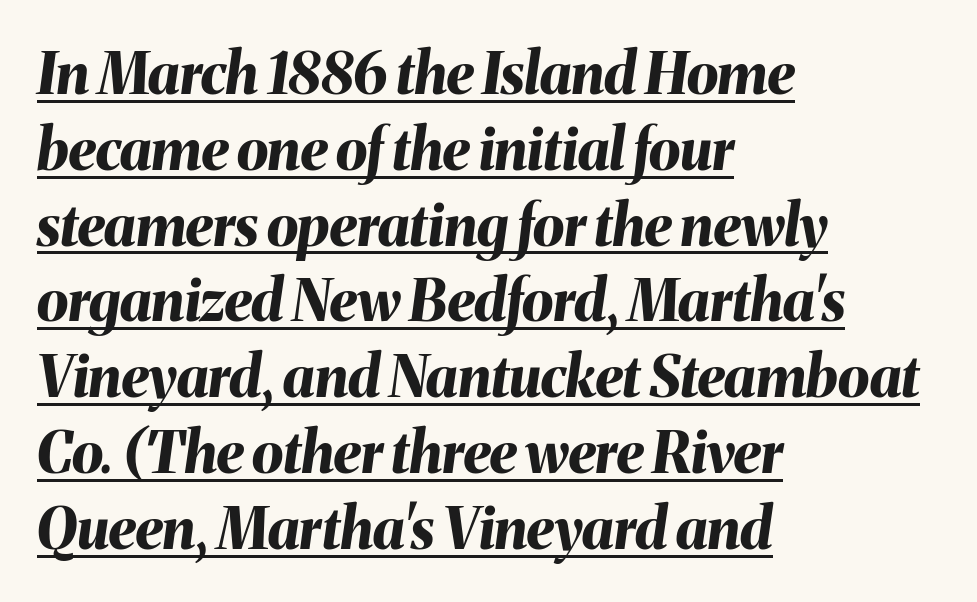
This sample uses an oblique cut, with every glyph tilted off the vertical. Tracking here is standard; glyphs follow each other at the usual distance. A classic flush-left, rag-right setting is used for this passage. This sample has the flowing, uneven cadence of proportional lettering. Vertical spacing — default.
